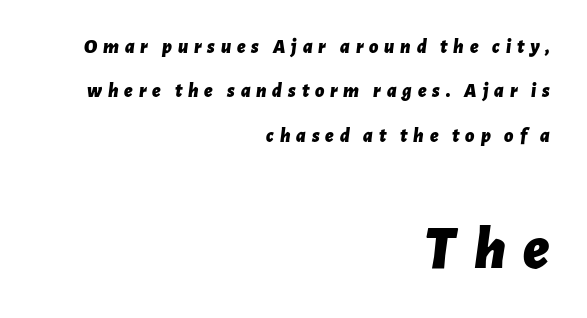
The vertical gap from one line to the next is large. Every row of glyphs terminates at an identical x-position on the right. The font is running at its bold setting. Each word looks stretched out because of the extra space between its letters. Has an underline been added? It has not. An italicized treatment has been applied to the whole sample.
